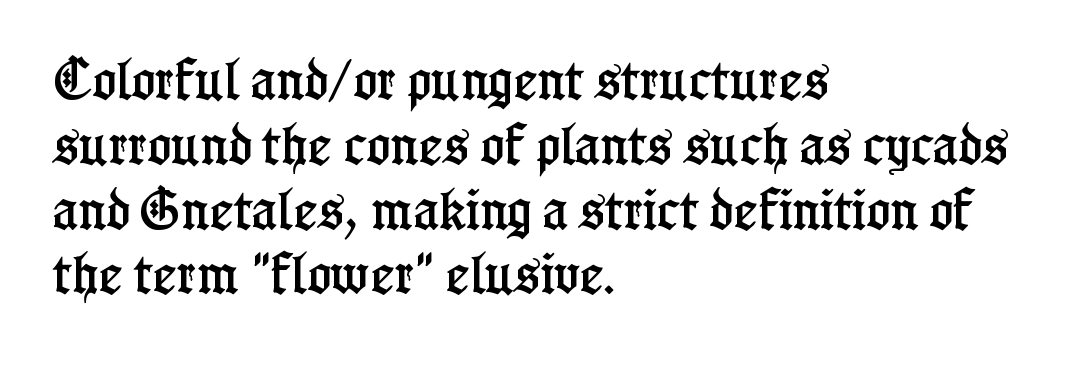
Leftover space on each line is placed entirely after the last word. The passage shown is typed in a proportional face where columns would drift. Each letter's strokes conclude with small projecting serifs. A clean baseline with only descenders dipping below it.
